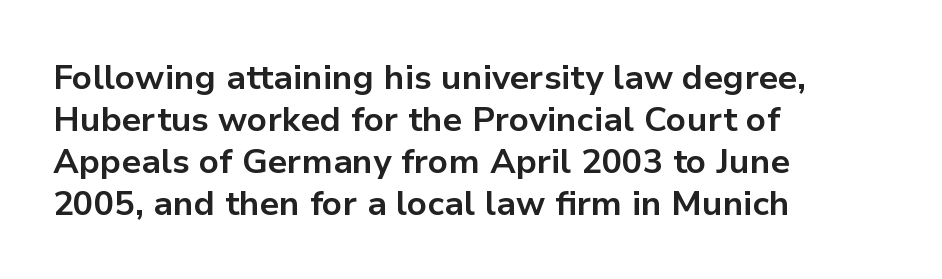
The image shows 34 px bold sans-serif type, upright; set left-aligned, line spacing 1.24x, normal letter spacing, not underlined; low stroke contrast and a medium x-height.
